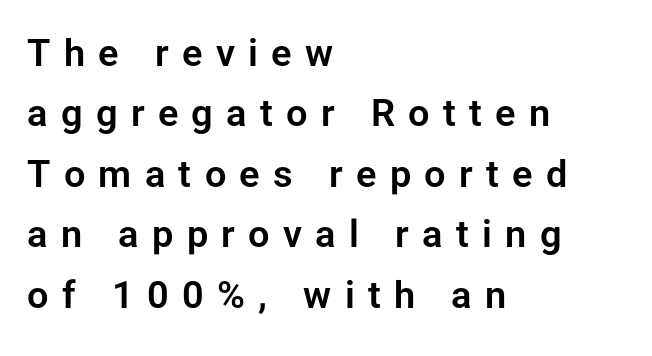
{"serif": "no", "italic": "no", "width": "normal", "stroke_contrast": "low", "x_height": "medium", "monospaced": "no", "underline": "no", "align": "left", "line_spacing": "normal", "line_spacing_ratio": 1.59, "letter_spacing": "wide", "letter_spacing_em": 0.35, "glyph_px": 38}
